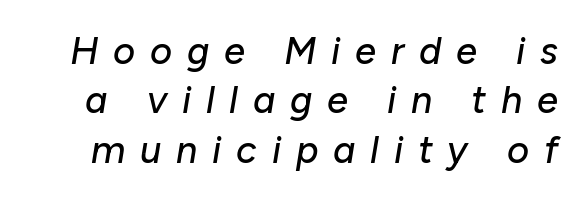
The image shows 38 px text type, italic (leaning right); set normal line spacing (1.3x), unusually wide letter spacing (+0.39 em), not underlined; low stroke contrast and a medium x-height.
